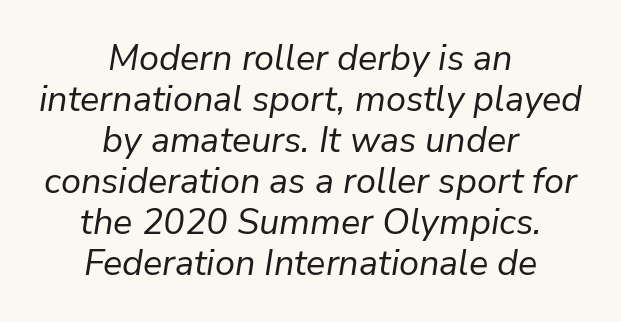
The image shows 36 px regular-weight type, italic (leaning right); set centered, tight line spacing (1.14x), normal letter spacing, not underlined; low stroke contrast and a medium x-height.
